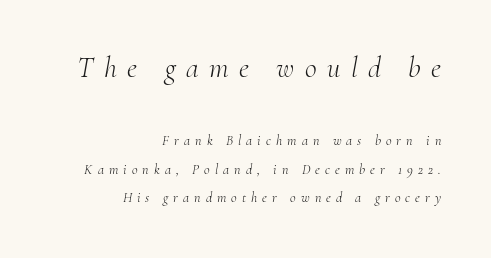
The image shows 29 px light serif type, italic (leaning right); set right-aligned, loose line spacing (2.04x), unusually wide letter spacing (+0.36 em), not underlined; the first (top) block is 2.07x larger; medium stroke contrast and a small x-height.
